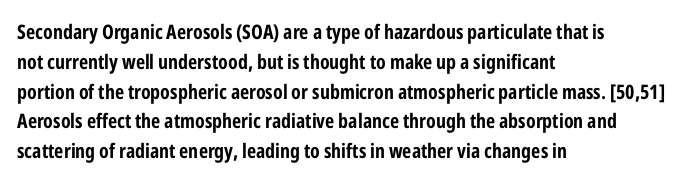
Summary of weight: heavy, a full bold. This sample is left-justified, so line endings fall wherever the words run out. The type sits square on the baseline with zero lean. The lines sit at an ordinary, default distance from one another. A bare baseline throughout the passage. This sample uses plain, unmodified letter spacing.
